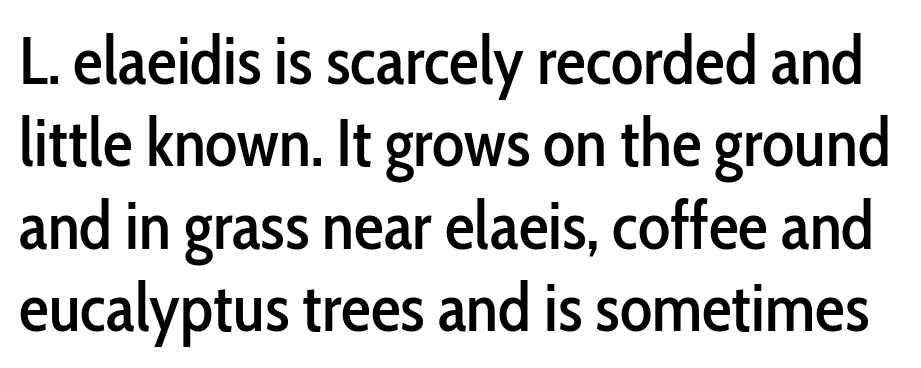
{"serif": "no", "italic": "no", "width": "condensed", "stroke_contrast": "low", "x_height": "medium", "monospaced": "no", "underline": "no", "line_spacing_ratio": 1.23, "letter_spacing": "normal", "letter_spacing_em": 0.0, "glyph_px": 67}
